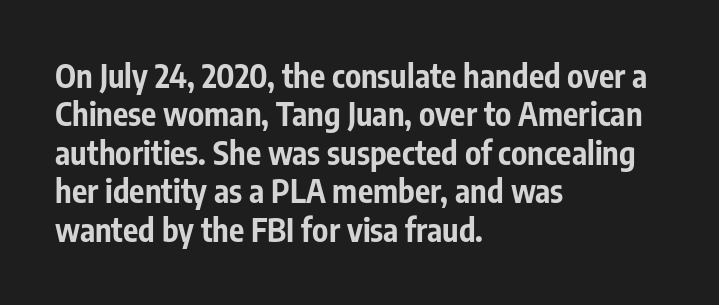
{"serif": "no", "italic": "no", "bold": "yes", "weight": "bold", "width": "condensed", "stroke_contrast": "low", "x_height": "medium", "monospaced": "no", "underline": "no", "align": "left", "line_spacing_ratio": 1.2, "letter_spacing": "normal", "letter_spacing_em": 0.0, "glyph_px": 32}
